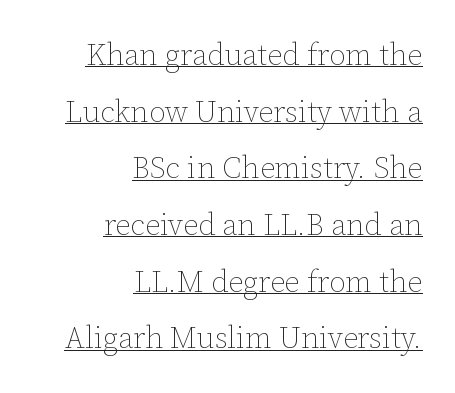
Q: Is the text bold? A: No.
Q: Is the text italic (slanted)? A: No, it is upright.
Q: Is the text underlined? A: Yes.
Q: How is the paragraph aligned? A: Right-aligned.
Q: Is the spacing between letters normal or unusually wide? A: Normal.
Q: Width (condensed, normal, or wide)? A: Normal.
Q: Stroke contrast? A: Low.
Q: x-height? A: Medium.
Q: Monospaced? A: No.
